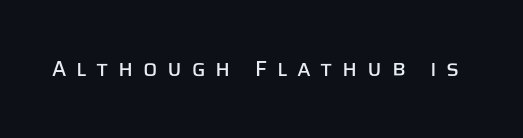
Q: Is the text italic (slanted)? A: No, it is upright.
Q: Is the text underlined? A: No.
Q: Is the spacing between letters normal or unusually wide? A: Unusually wide.
